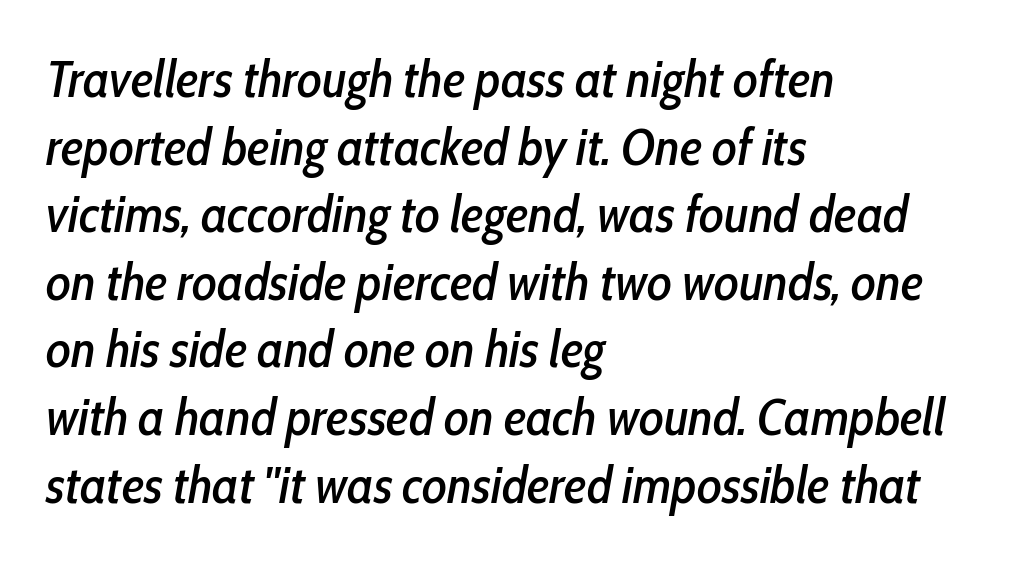
Caption: multi-line text, flush left, ragged right. The words here are not underlined. How would I describe the line gaps? Plain and ordinary. The letterforms sit shoulder to shoulder at normal distance.
